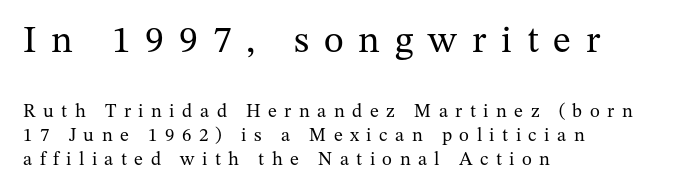
{"serif": "yes", "italic": "no", "bold": "no", "weight": "regular", "width": "normal", "stroke_contrast": "medium", "x_height": "medium", "monospaced": "no", "underline": "no", "align": "left", "line_spacing": "normal", "line_spacing_ratio": 1.27, "letter_spacing": "wide", "letter_spacing_em": 0.39, "larger_block": "first", "size_ratio": 2.0, "glyph_px": 38}
